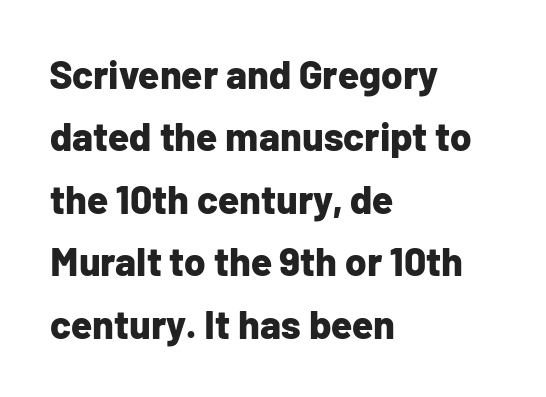
This sample uses an upright cut, with every glyph sitting square on the baseline. Normally led — the rows are evenly, conventionally spaced. Looks like regular typesetting: each glyph gets only the width it needs. These words are printed bold, with thick strokes throughout.
